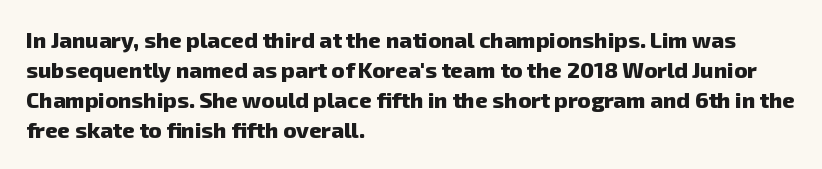
Q: Is the text bold? A: Yes.
Q: Is the text underlined? A: No.
Q: How is the paragraph aligned? A: Left-aligned.
Q: Is the spacing between letters normal or unusually wide? A: Normal.
Q: Is the spacing between lines tight, normal or loose? A: Normal.
